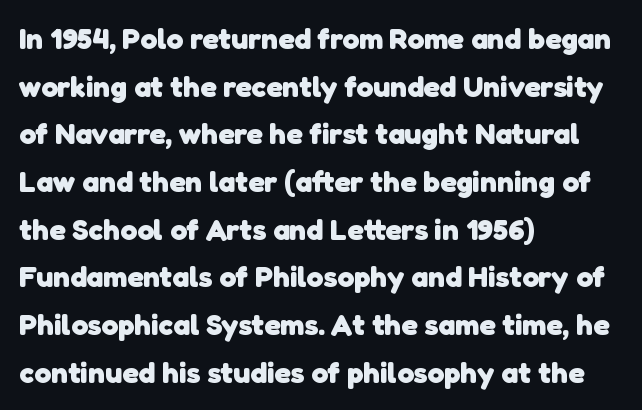
Q: Is the text bold? A: Yes.
Q: Is the typeface a serif or a sans-serif typeface? A: Sans-serif.
Q: Is the text underlined? A: No.
Q: How is the paragraph aligned? A: Left-aligned.
Q: Is the spacing between letters normal or unusually wide? A: Normal.
Q: Is the spacing between lines tight, normal or loose? A: Normal.
Q: Width (condensed, normal, or wide)? A: Normal.
Q: Stroke contrast? A: Low.
Q: x-height? A: Medium.
Q: Monospaced? A: No.
